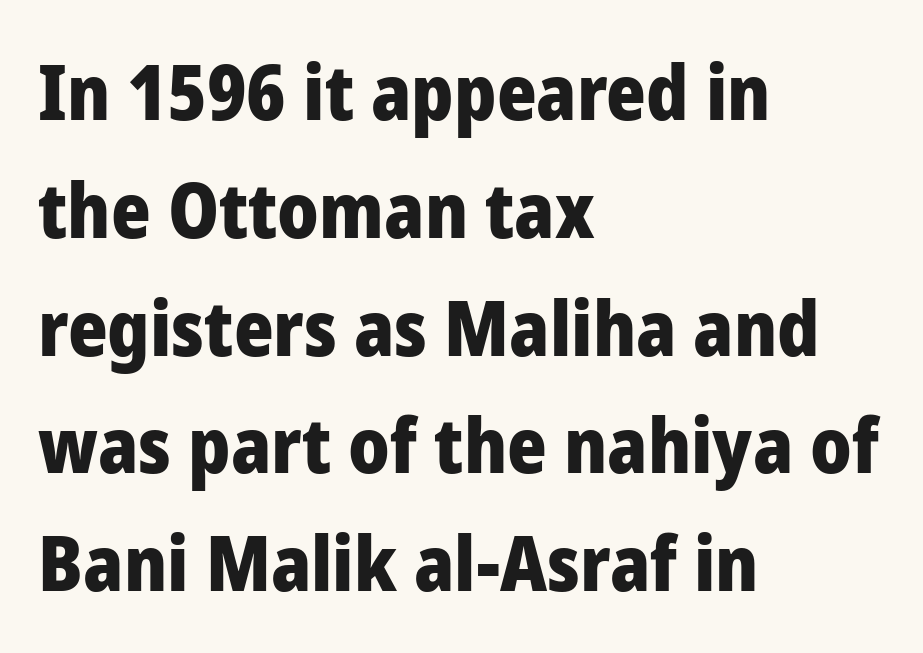
The image shows 76 px heavy sans-serif type, upright; set left-aligned, normal line spacing (1.55x), normal letter spacing, not underlined; low stroke contrast and a medium x-height.
